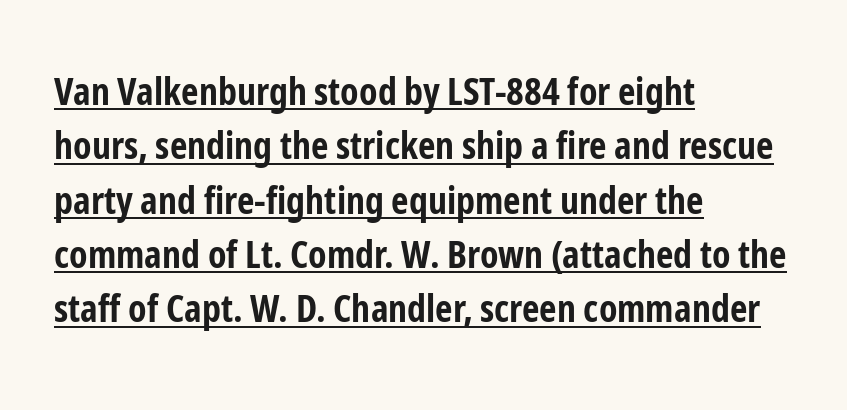
Q: Is the text bold? A: Yes.
Q: Is the text italic (slanted)? A: No, it is upright.
Q: Is the typeface a serif or a sans-serif typeface? A: Sans-serif.
Q: Is the text underlined? A: Yes.
Q: How is the paragraph aligned? A: Left-aligned.
Q: Is the spacing between letters normal or unusually wide? A: Normal.
Q: Is the spacing between lines tight, normal or loose? A: Normal.
Q: Width (condensed, normal, or wide)? A: Condensed.
Q: Stroke contrast? A: Low.
Q: x-height? A: Medium.
Q: Monospaced? A: No.
